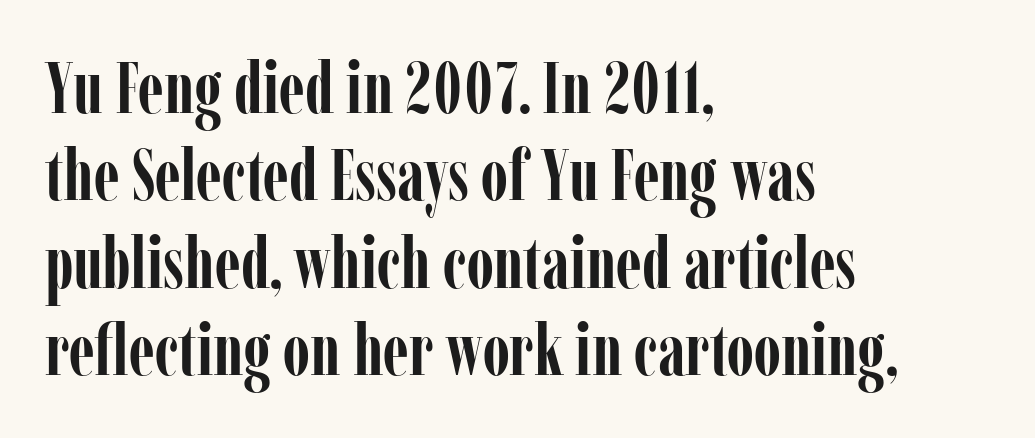
The image shows 71 px semibold, condensed serif type, upright; set left-aligned, line spacing 1.23x, normal letter spacing, not underlined; low stroke contrast and a medium x-height.
